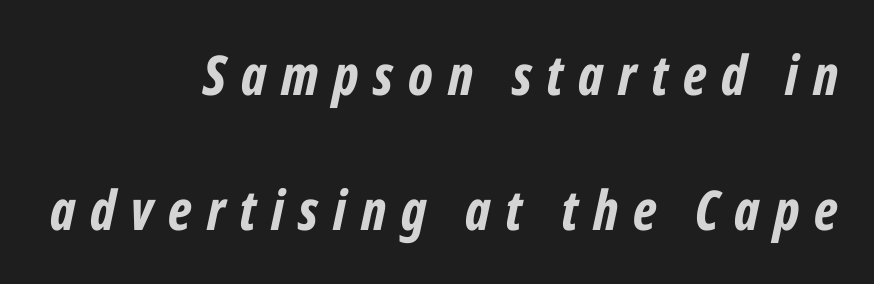
How would I describe the line gaps? Wide and relaxed. Think of a printed novel: that variable character pitch is what you see here. The letters are slanted; this is an italic face. The paragraph has a hard right edge and a soft left edge. Students, this is bold: see how much ink each stroke carries. The horizontal fit of the characters is loose and conspicuously gappy.
